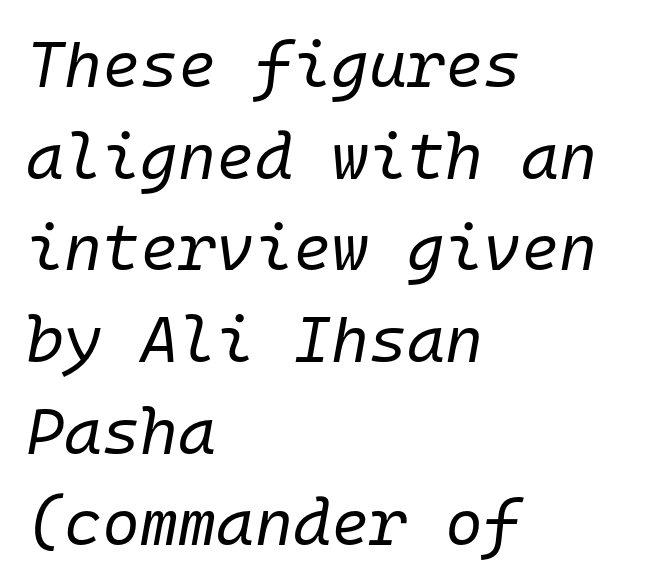
The image shows 65 px regular-weight type, italic (leaning right), monospaced; set left-aligned, normal line spacing (1.41x), normal letter spacing, not underlined; low stroke contrast and a medium x-height.
